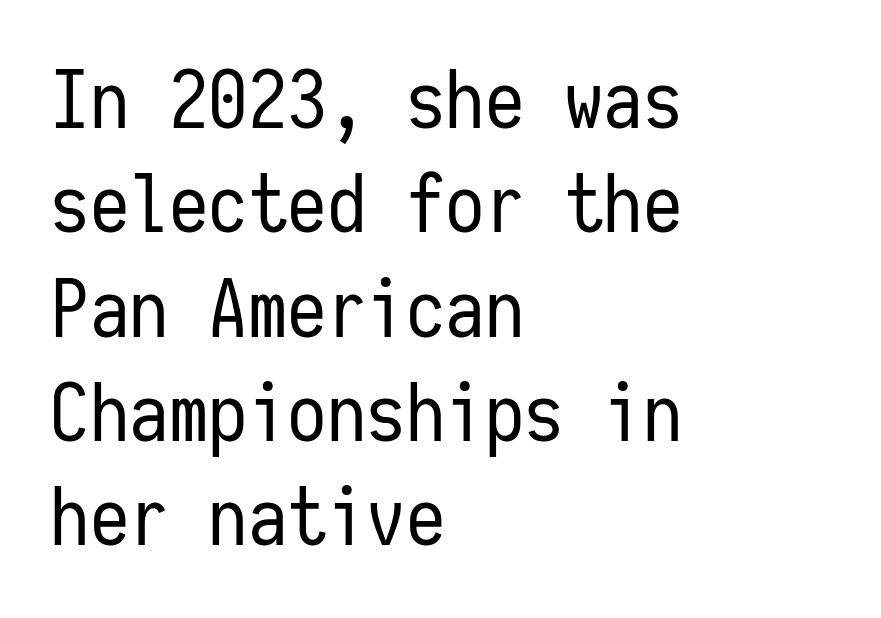
The image shows 79 px regular-weight, condensed sans-serif type, upright, monospaced; set left-aligned, normal line spacing (1.32x), normal letter spacing, not underlined; low stroke contrast and a medium x-height.
